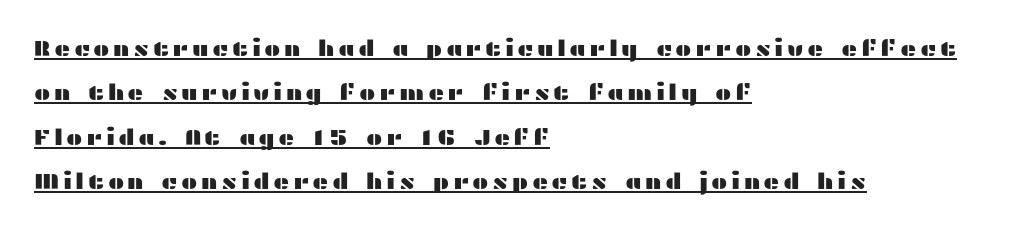
The lettering stays uniformly vertical, giving the passage a roman look. The lines are spread far apart with generous leading. Each line of the rendering has a horizontal stroke beneath the glyphs. Visually the block forms a straight wall on the left and a jagged coastline on the right.
